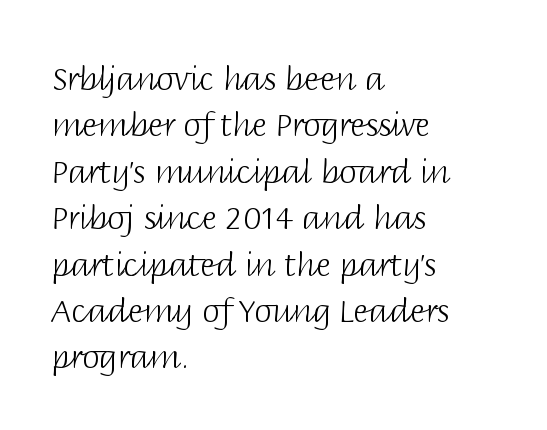
Posture: vertical. Descenders are the only things crossing below the line. In CSS terms this would be text-align: left. Is the type heavy? It reads as light-to-regular instead.
